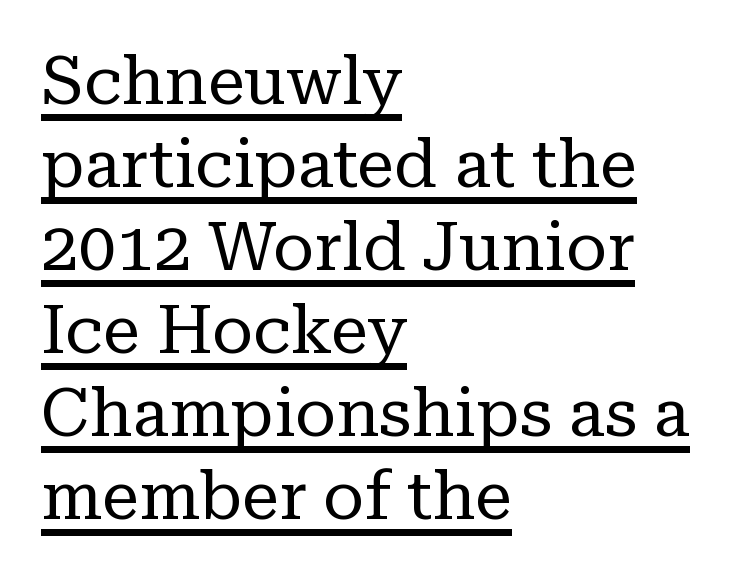
Vertical stems look standard width or narrower in stroke. Type style note: has serifs. Ordinary non-slanted type is in use. These lines stack with their left ends in a neat column. Nothing unusual about the tracking: characters are spaced as the font intends.
